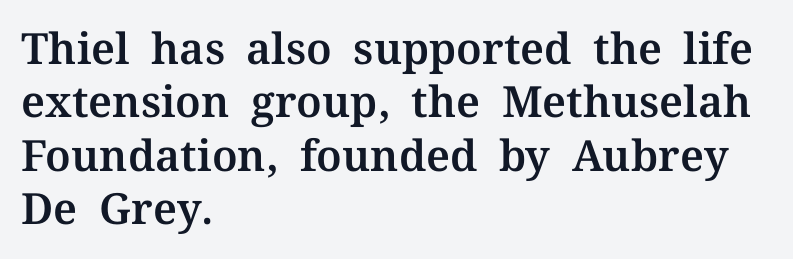
The image shows 43 px serif type, upright; set left-aligned, line spacing 1.24x, normal letter spacing, not underlined; medium stroke contrast and a medium x-height.
